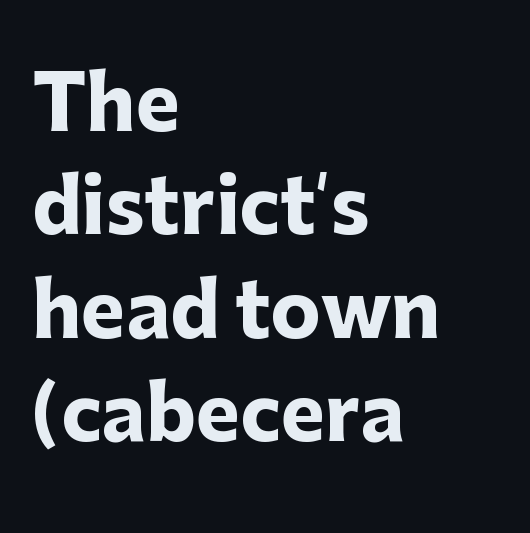
The image shows 75 px heavy sans-serif type, upright; set left-aligned, normal line spacing (1.38x), normal letter spacing, not underlined; low stroke contrast and a medium x-height.
